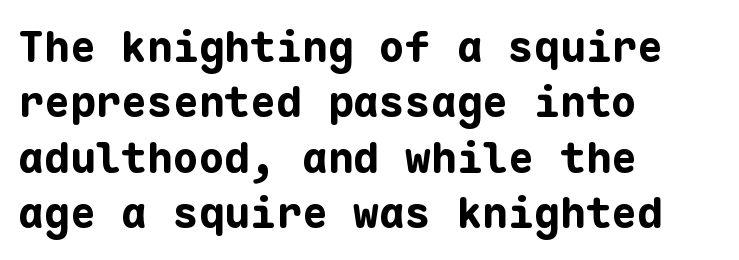
The image shows 43 px bold sans-serif type, upright, monospaced; set left-aligned, normal line spacing (1.29x), normal letter spacing, not underlined; low stroke contrast and a medium x-height.
